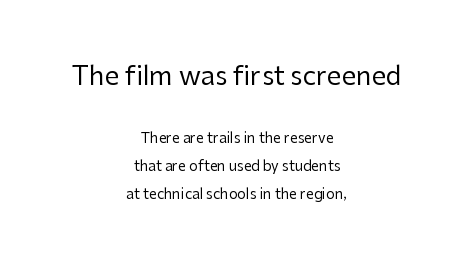
{"italic": "no", "bold": "no", "underline": "no", "align": "center", "line_spacing": "loose", "line_spacing_ratio": 2.03, "letter_spacing": "normal", "letter_spacing_em": 0.0, "larger_block": "first", "size_ratio": 1.86, "glyph_px": 26}
